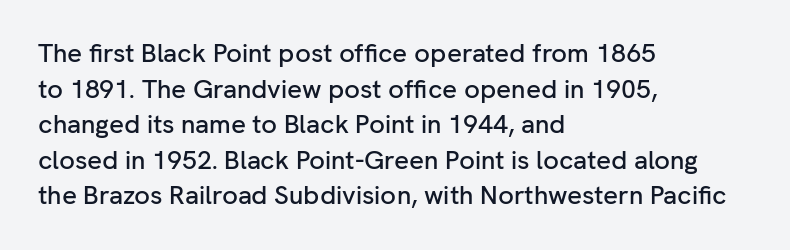
{"italic": "no", "underline": "no", "align": "left", "line_spacing": "normal", "line_spacing_ratio": 1.37, "letter_spacing": "normal", "letter_spacing_em": 0.0, "glyph_px": 26}
